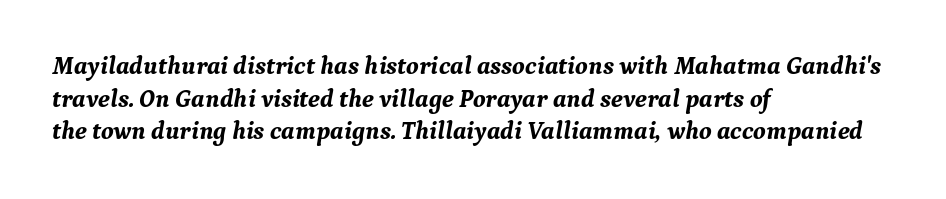
{"italic": "yes", "lean": "right", "slant_degrees": 9, "bold": "yes", "underline": "no", "align": "left", "line_spacing": "normal", "line_spacing_ratio": 1.31, "letter_spacing": "normal", "letter_spacing_em": 0.0, "glyph_px": 25}
